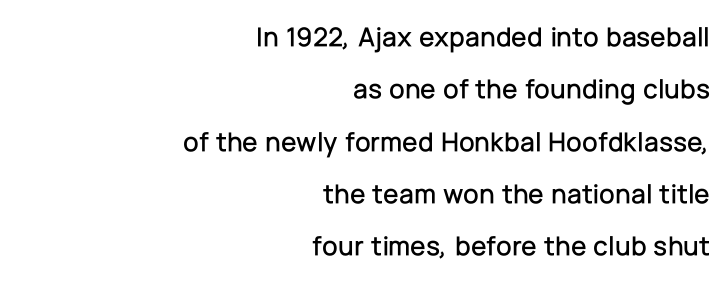
Q: Is the text italic (slanted)? A: No, it is upright.
Q: Is the typeface a serif or a sans-serif typeface? A: Sans-serif.
Q: Is the text underlined? A: No.
Q: How is the paragraph aligned? A: Right-aligned.
Q: Is the spacing between letters normal or unusually wide? A: Normal.
Q: Width (condensed, normal, or wide)? A: Normal.
Q: Stroke contrast? A: Low.
Q: x-height? A: Medium.
Q: Monospaced? A: No.
